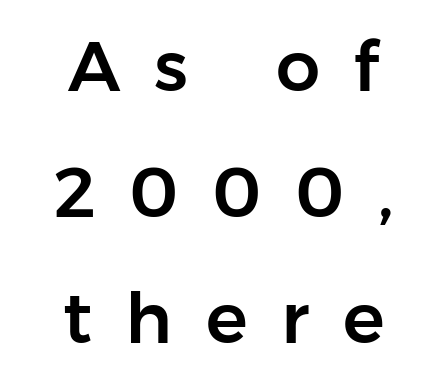
{"serif": "no", "italic": "no", "width": "normal", "stroke_contrast": "low", "x_height": "medium", "monospaced": "no", "underline": "no", "align": "center", "line_spacing_ratio": 1.8, "letter_spacing": "wide", "letter_spacing_em": 0.48, "glyph_px": 70}
